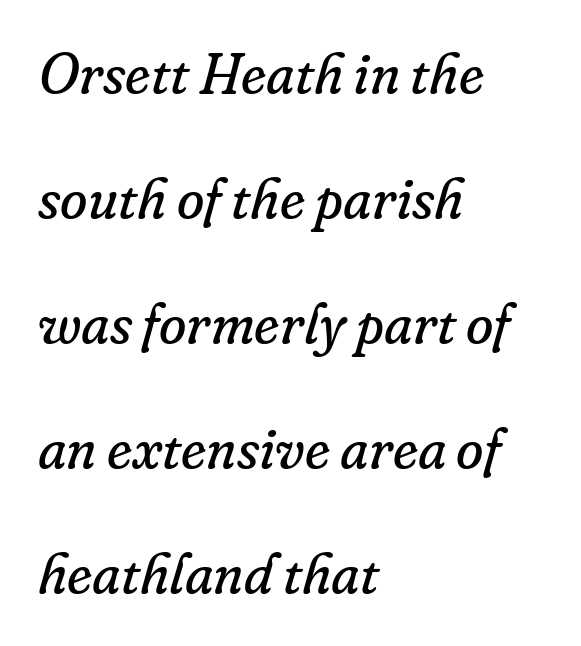
Q: Is the text bold? A: No.
Q: Is the text italic (slanted)? A: Yes, it leans right by about 16 degrees.
Q: Is the typeface a serif or a sans-serif typeface? A: Serif.
Q: Is the text underlined? A: No.
Q: How is the paragraph aligned? A: Left-aligned.
Q: Is the spacing between letters normal or unusually wide? A: Normal.
Q: Is the spacing between lines tight, normal or loose? A: Loose.
Q: Width (condensed, normal, or wide)? A: Normal.
Q: Stroke contrast? A: Low.
Q: x-height? A: Small.
Q: Monospaced? A: No.
